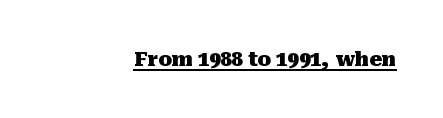
Weight: bold. Is the letter spacing exaggerated? No — it looks like the ordinary default. In designer terms, the underline attribute is active on this setting. A roman cut, with each character standing at attention.
